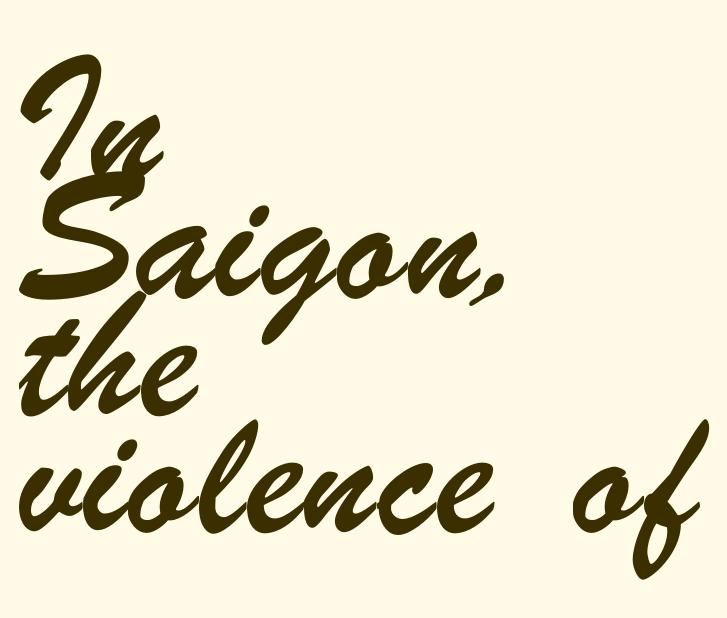
Q: Is the typeface a serif or a sans-serif typeface? A: Sans-serif.
Q: Is the text underlined? A: No.
Q: How is the paragraph aligned? A: Left-aligned.
Q: Is the spacing between letters normal or unusually wide? A: Normal.
Q: Is the spacing between lines tight, normal or loose? A: Normal.
Q: Width (condensed, normal, or wide)? A: Condensed.
Q: Stroke contrast? A: Low.
Q: x-height? A: Small.
Q: Monospaced? A: No.
